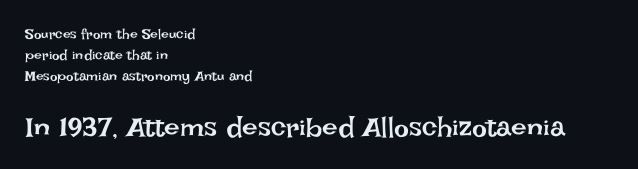
Q: Is the text bold? A: No.
Q: Is the text italic (slanted)? A: No, it is upright.
Q: Is the text underlined? A: No.
Q: How is the paragraph aligned? A: Left-aligned.
Q: Is the spacing between letters normal or unusually wide? A: Normal.
Q: Is the spacing between lines tight, normal or loose? A: Normal.
Q: Which block of text is set in a larger size, the first (top) or the second (bottom)? A: The second (bottom) one.
Q: Width (condensed, normal, or wide)? A: Normal.
Q: Stroke contrast? A: Low.
Q: x-height? A: Large.
Q: Monospaced? A: No.
